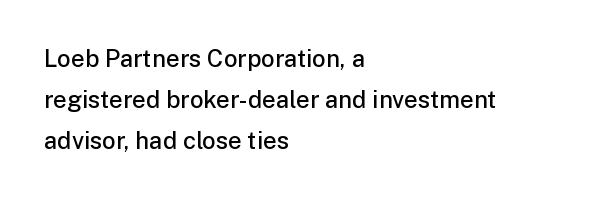
There is no visible air inserted between adjacent glyphs. Plain, unruled lines of type. Leftover space on each line is placed entirely after the last word. These lines were composed using upright roman letters. Typographic density is moderately raised because the face is semibold.
